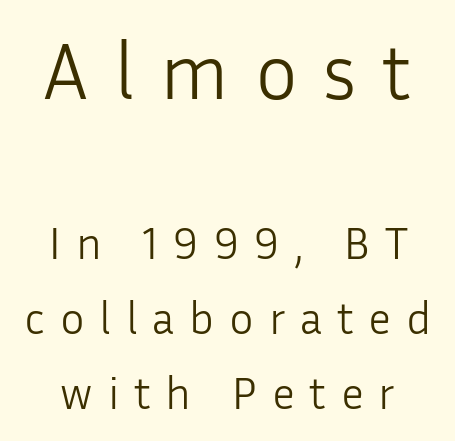
The image shows 80 px light sans-serif type, upright; set normal line spacing (1.63x), unusually wide letter spacing (+0.32 em), not underlined; the first (top) block is 1.74x larger; low stroke contrast and a medium x-height.
